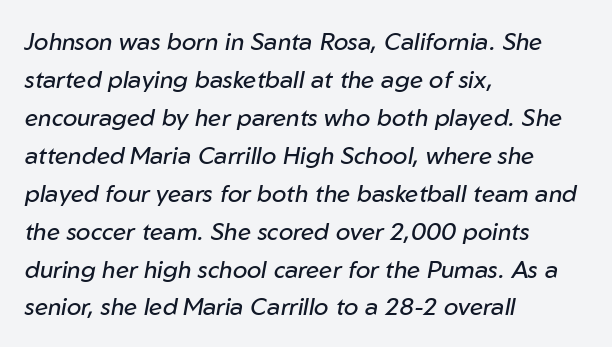
Q: Is the text bold? A: No.
Q: Is the text italic (slanted)? A: Yes, it leans right by about 10 degrees.
Q: Is the text underlined? A: No.
Q: How is the paragraph aligned? A: Left-aligned.
Q: Is the spacing between letters normal or unusually wide? A: Normal.
Q: Is the spacing between lines tight, normal or loose? A: Normal.
